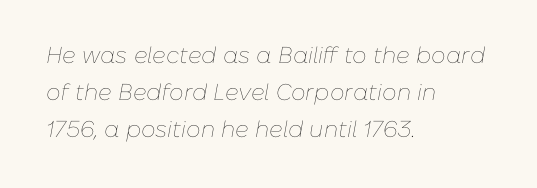
{"italic": "yes", "lean": "right", "slant_degrees": 10, "bold": "no", "underline": "no", "align": "left", "line_spacing": "normal", "line_spacing_ratio": 1.6, "letter_spacing": "normal", "letter_spacing_em": 0.0, "glyph_px": 23}
